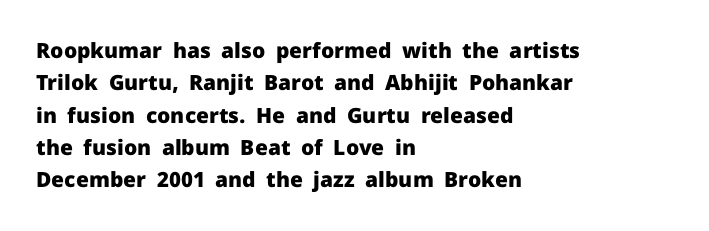
Unlike italic type, these characters show no tilt at all. Line starts are locked; line ends wander. Characters follow at the spacing the type designer built in. On the weight axis this lands at bold, roughly 700. The passage shown is not underscored anywhere.
